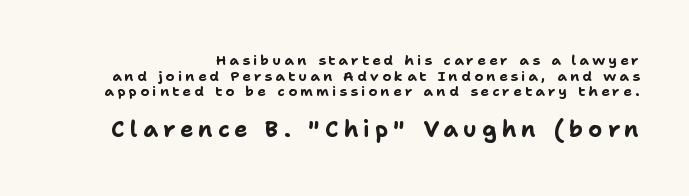
{"italic": "no", "bold": "yes", "underline": "no", "line_spacing": "tight", "line_spacing_ratio": 1.11, "letter_spacing": "wide", "letter_spacing_em": 0.23, "larger_block": "second", "size_ratio": 1.57, "glyph_px": 22}
